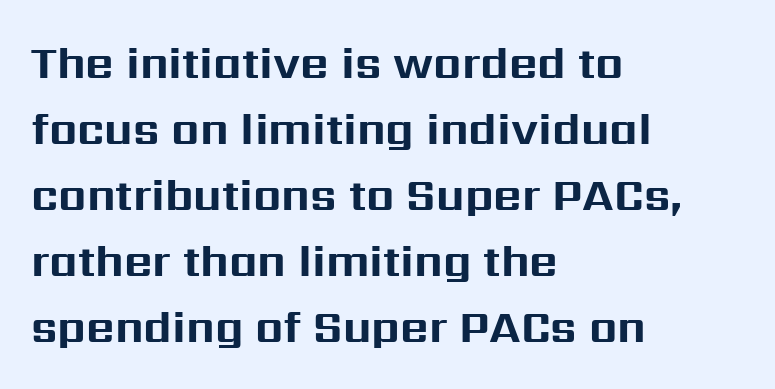
The image shows 44 px bold sans-serif type, upright; set left-aligned, normal line spacing (1.5x), normal letter spacing, not underlined; medium stroke contrast and a medium x-height.
